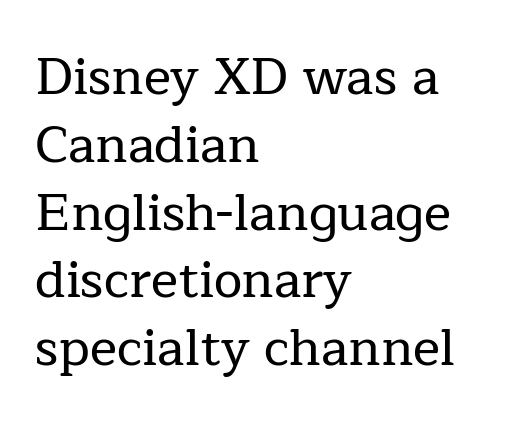
The image shows 51 px serif type, upright; set left-aligned, normal line spacing (1.33x), normal letter spacing, not underlined; low stroke contrast and a medium x-height.
